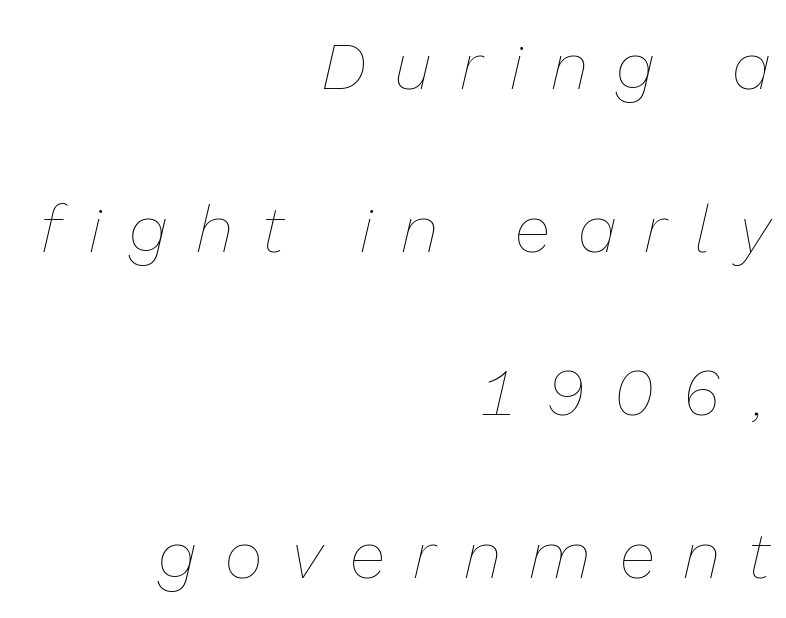
The letters advance in unequal steps, a hallmark of proportional type. Check the space under the baseline: it is left empty. The text carries the slant typical of an italic or oblique font. The designer dialed line spacing up above the default.
